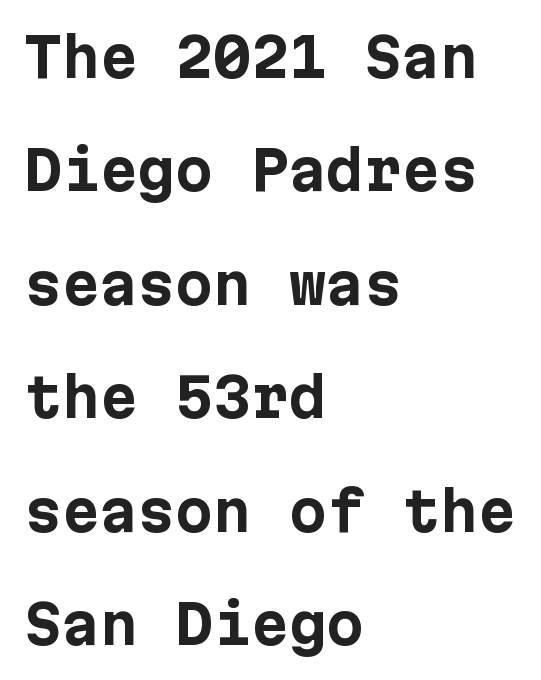
{"serif": "no", "italic": "no", "bold": "yes", "weight": "bold", "width": "normal", "stroke_contrast": "low", "x_height": "medium", "underline": "no", "align": "left", "line_spacing": "loose", "line_spacing_ratio": 2.1, "letter_spacing": "normal", "letter_spacing_em": 0.0, "glyph_px": 54}
